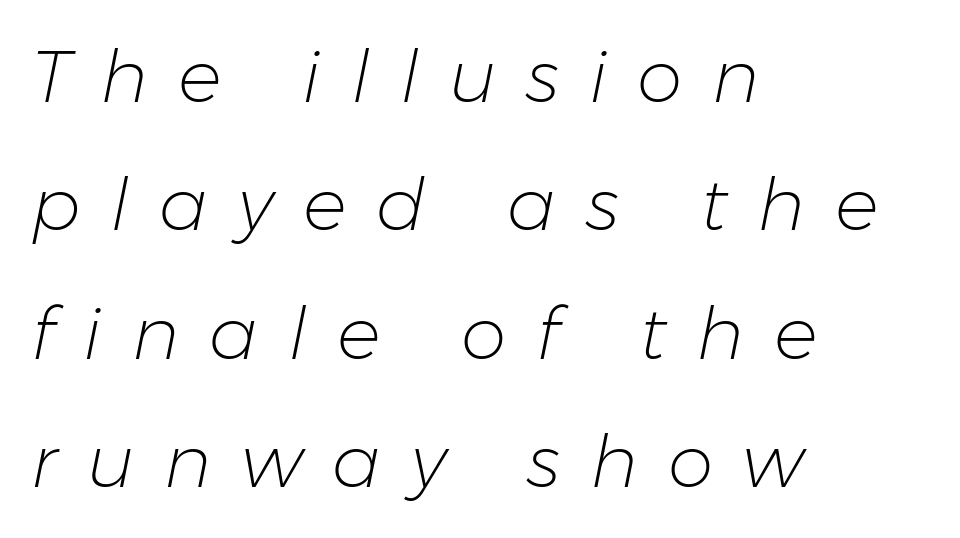
The image shows 73 px light type, italic (leaning right); set left-aligned, line spacing 1.76x, unusually wide letter spacing (+0.41 em), not underlined; low stroke contrast and a medium x-height.
